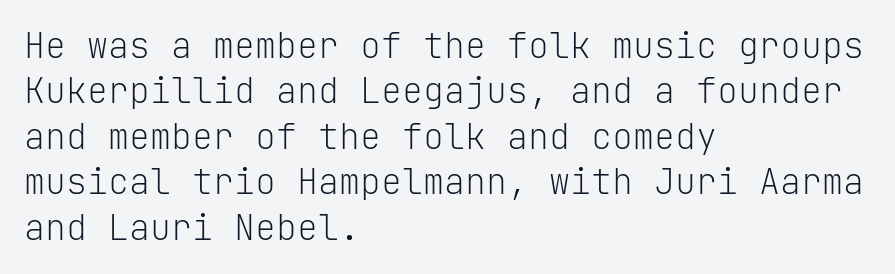
Q: Is the text bold? A: No.
Q: Is the text italic (slanted)? A: No, it is upright.
Q: Is the typeface a serif or a sans-serif typeface? A: Sans-serif.
Q: Is the text underlined? A: No.
Q: How is the paragraph aligned? A: Left-aligned.
Q: Is the spacing between letters normal or unusually wide? A: Normal.
Q: Is the spacing between lines tight, normal or loose? A: Normal.
Q: Width (condensed, normal, or wide)? A: Normal.
Q: Stroke contrast? A: Low.
Q: x-height? A: Medium.
Q: Monospaced? A: Yes.
